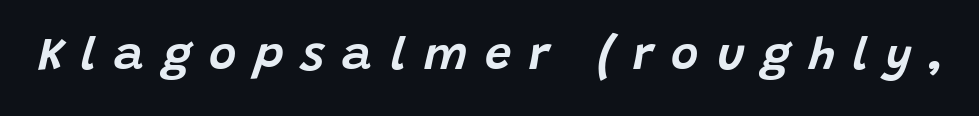
Q: Is the text italic (slanted)? A: Yes, it leans right by about 15 degrees.
Q: Is the text underlined? A: No.
Q: Is the spacing between letters normal or unusually wide? A: Unusually wide.
Q: Width (condensed, normal, or wide)? A: Normal.
Q: Stroke contrast? A: Low.
Q: x-height? A: Large.
Q: Monospaced? A: No.
